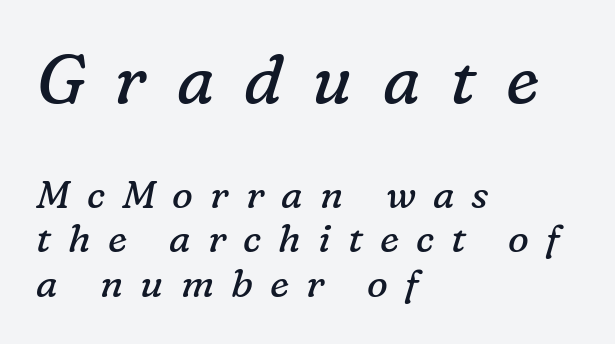
The image shows 68 px regular-weight serif type, italic (leaning right); set left-aligned, tight line spacing (1.15x), unusually wide letter spacing (+0.44 em), not underlined; the first (top) block is 1.74x larger; low stroke contrast and a medium x-height.
